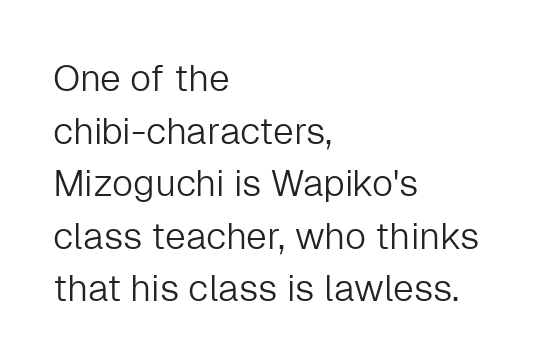
{"serif": "no", "italic": "no", "bold": "no", "weight": "light", "width": "normal", "stroke_contrast": "low", "x_height": "medium", "monospaced": "no", "underline": "no", "align": "left", "line_spacing": "normal", "line_spacing_ratio": 1.42, "letter_spacing": "normal", "letter_spacing_em": 0.0, "glyph_px": 37}
